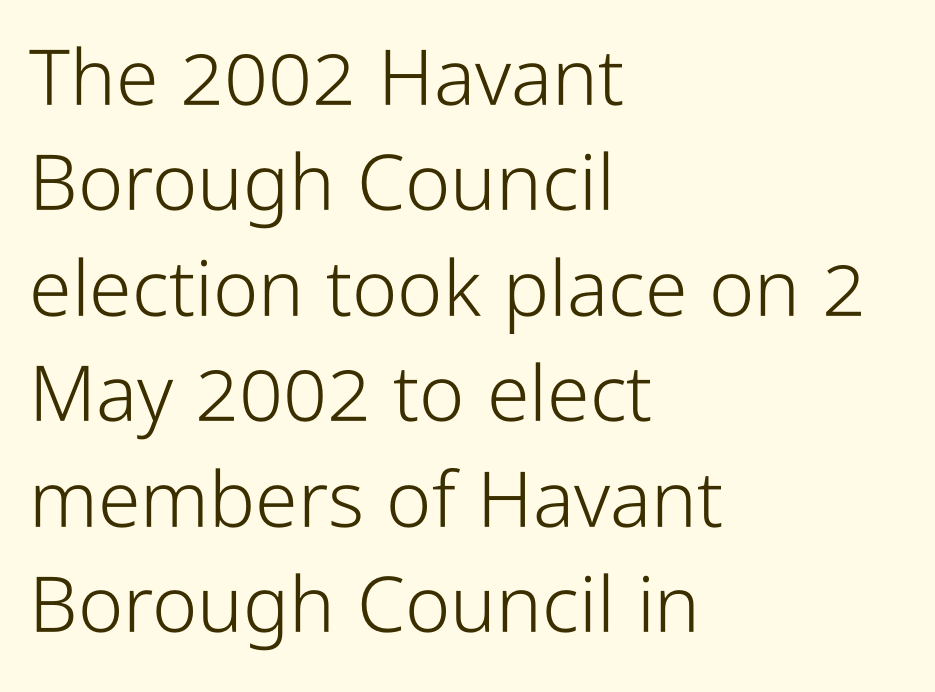
Check the space under the baseline: it is left empty. Layout note: lines flush left. Do the letters lean? They stand straight. Is this a fixed-width face? No — the glyphs have proportional, varying widths.
